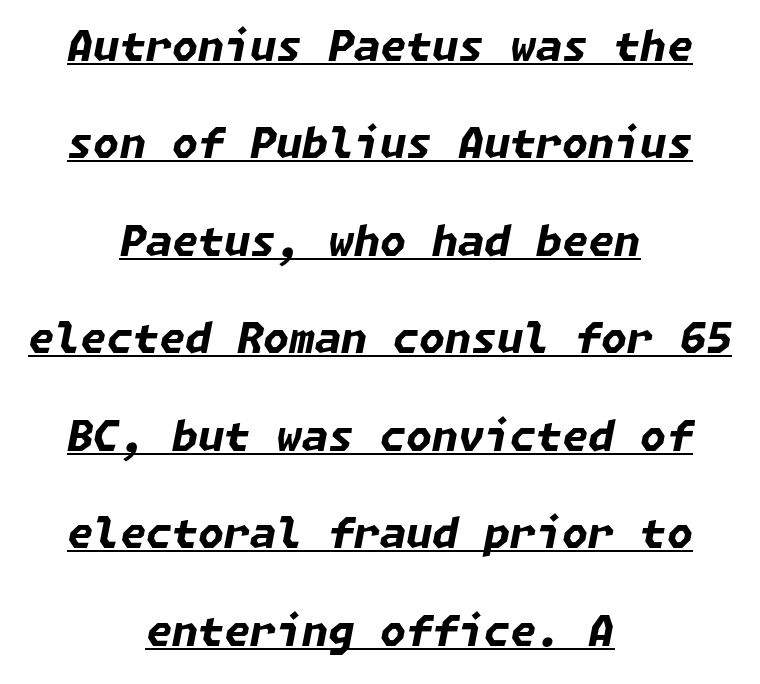
The image shows 42 px bold type, italic (leaning right); set centered, loose line spacing (2.32x), normal letter spacing, underlined; low stroke contrast and a medium x-height.
